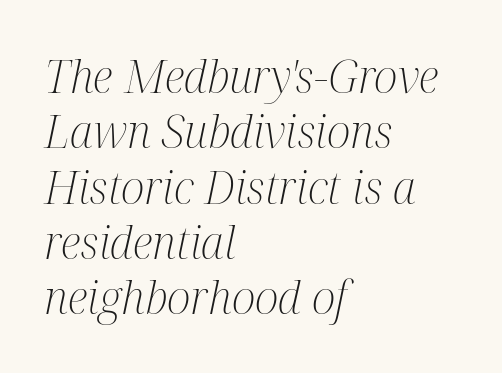
Q: Is the text bold? A: No.
Q: Is the text italic (slanted)? A: Yes, it leans right by about 12 degrees.
Q: Is the typeface a serif or a sans-serif typeface? A: Serif.
Q: Is the text underlined? A: No.
Q: How is the paragraph aligned? A: Left-aligned.
Q: Is the spacing between letters normal or unusually wide? A: Normal.
Q: Width (condensed, normal, or wide)? A: Condensed.
Q: Stroke contrast? A: Medium.
Q: x-height? A: Medium.
Q: Monospaced? A: No.
